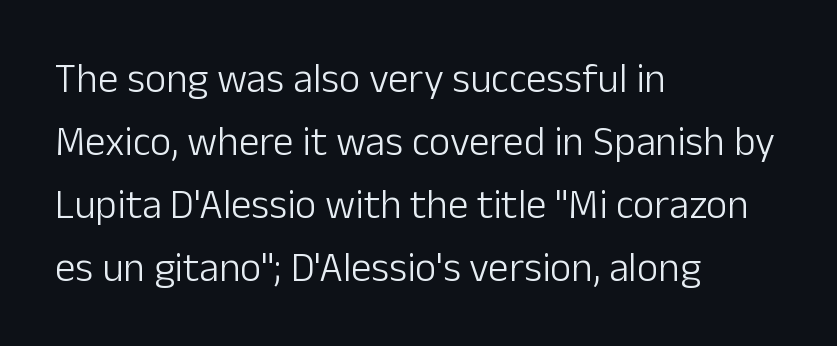
Q: Is the text bold? A: No.
Q: Is the text italic (slanted)? A: No, it is upright.
Q: Is the typeface a serif or a sans-serif typeface? A: Sans-serif.
Q: Is the text underlined? A: No.
Q: How is the paragraph aligned? A: Left-aligned.
Q: Is the spacing between letters normal or unusually wide? A: Normal.
Q: Is the spacing between lines tight, normal or loose? A: Normal.
Q: Width (condensed, normal, or wide)? A: Normal.
Q: Stroke contrast? A: Low.
Q: x-height? A: Medium.
Q: Monospaced? A: No.
